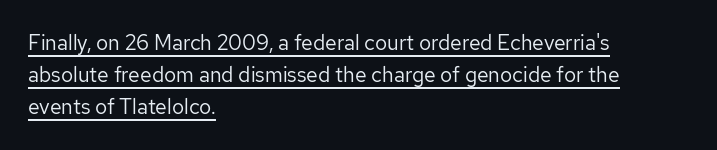
The image shows 21 px text type, upright; set left-aligned, normal line spacing (1.53x), normal letter spacing, underlined.
